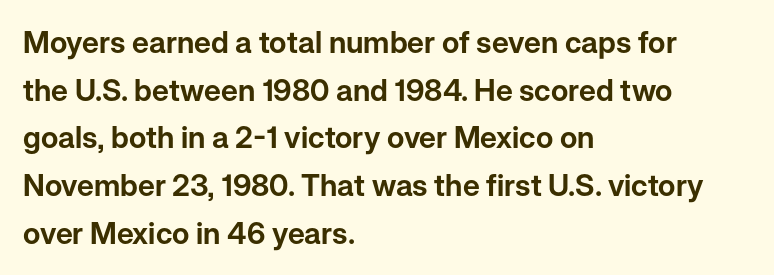
{"serif": "no", "italic": "no", "width": "normal", "stroke_contrast": "low", "x_height": "medium", "monospaced": "no", "underline": "no", "align": "left", "line_spacing": "normal", "line_spacing_ratio": 1.59, "letter_spacing": "normal", "letter_spacing_em": 0.0, "glyph_px": 30}
